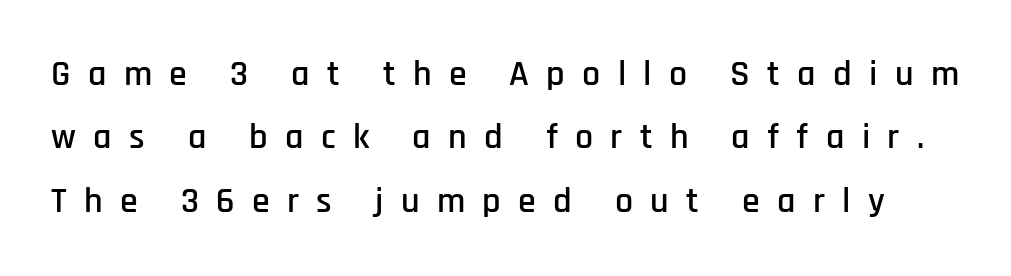
Q: Is the text italic (slanted)? A: No, it is upright.
Q: Is the typeface a serif or a sans-serif typeface? A: Sans-serif.
Q: Is the text underlined? A: No.
Q: Is the spacing between letters normal or unusually wide? A: Unusually wide.
Q: Width (condensed, normal, or wide)? A: Condensed.
Q: Stroke contrast? A: Low.
Q: x-height? A: Large.
Q: Monospaced? A: No.
